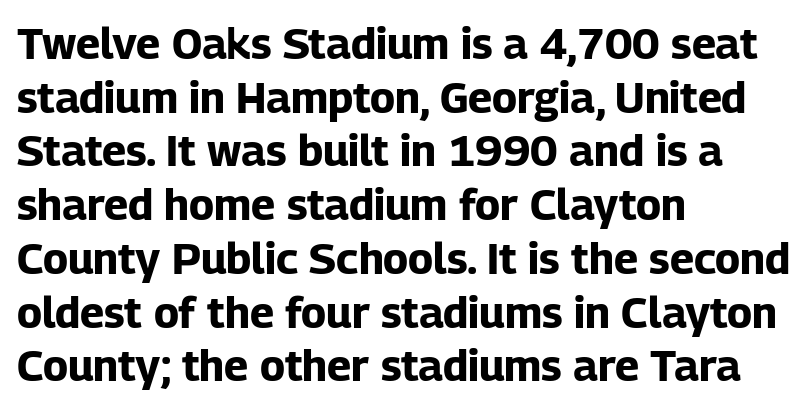
Q: Is the text bold? A: Yes.
Q: Is the text italic (slanted)? A: No, it is upright.
Q: Is the typeface a serif or a sans-serif typeface? A: Sans-serif.
Q: Is the text underlined? A: No.
Q: How is the paragraph aligned? A: Left-aligned.
Q: Is the spacing between letters normal or unusually wide? A: Normal.
Q: Is the spacing between lines tight, normal or loose? A: Normal.
Q: Width (condensed, normal, or wide)? A: Normal.
Q: Stroke contrast? A: Low.
Q: x-height? A: Medium.
Q: Monospaced? A: No.
